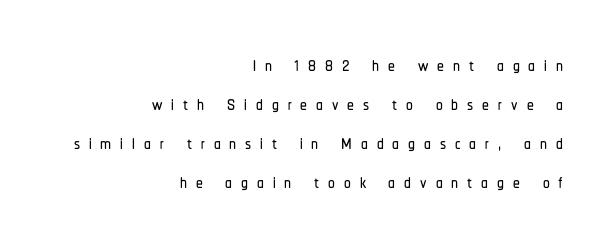
The image shows 27 px text type, upright; set right-aligned, normal line spacing (1.44x), unusually wide letter spacing (+0.33 em), not underlined.
